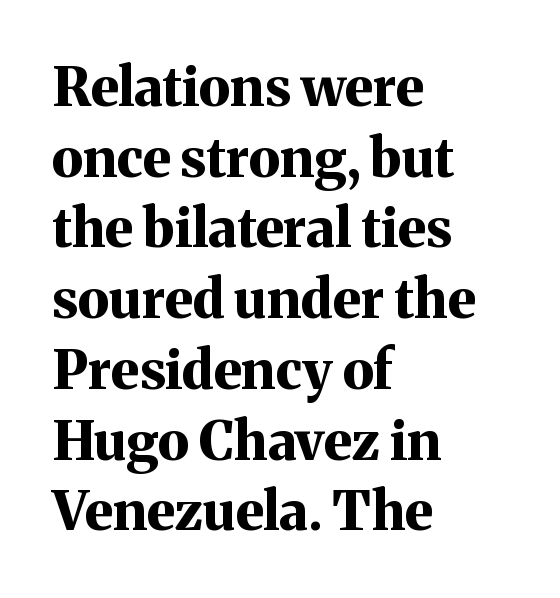
The image shows 54 px bold serif type, upright; set left-aligned, normal line spacing (1.31x), normal letter spacing, not underlined; medium stroke contrast and a medium x-height.
